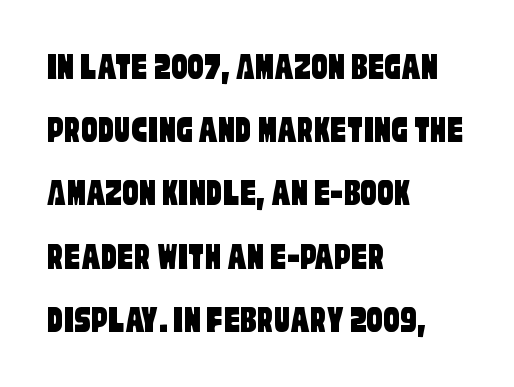
A typesetter would call this leading conventional body-copy spacing. Glance below the letters and you will spot only blank space. The rendering keeps characters at their native spacing. Do the characters align in a grid? No, the font is proportional. Each line starts at the same left margin while the right side varies. These lines are composed in type without serifs.
